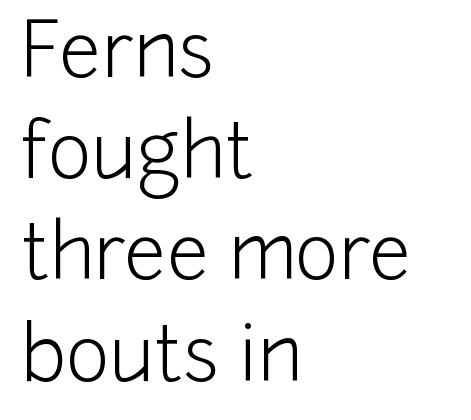
You could call the tracking neutral — neither tight nor loose. Is this a sans? Yes — the strokes have no serifs. Stem width sits at or under what a default text font uses. Notice how the stems are strictly vertical — no italics here. The lines sit at an ordinary, default distance from one another. Varying glyph widths throughout — classic text-font behaviour.
